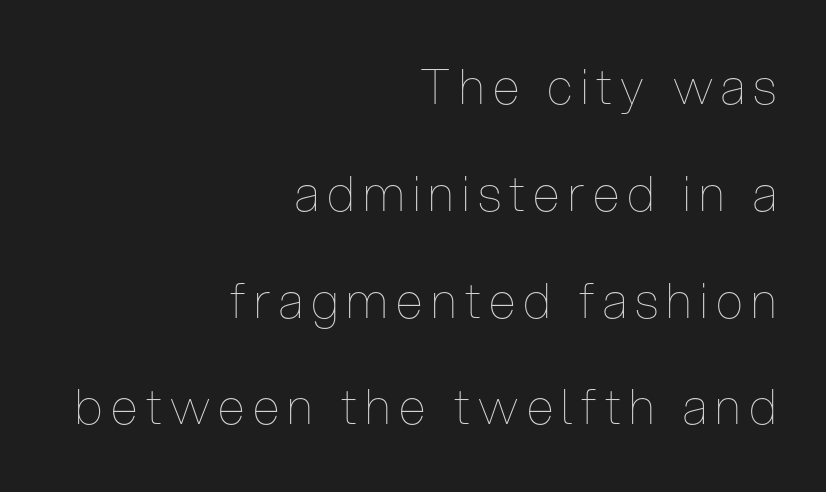
{"italic": "no", "bold": "no", "weight": "thin", "width": "condensed", "stroke_contrast": "low", "x_height": "medium", "monospaced": "no", "underline": "no", "align": "right", "line_spacing": "loose", "line_spacing_ratio": 2.18, "glyph_px": 49}
